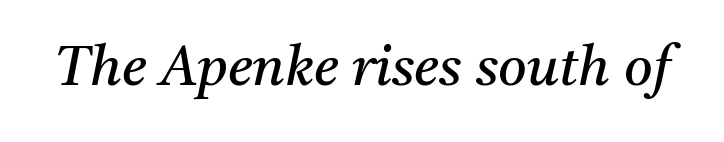
Q: Is the text bold? A: No.
Q: Is the text italic (slanted)? A: Yes, it leans right by about 11 degrees.
Q: Is the typeface a serif or a sans-serif typeface? A: Serif.
Q: Is the text underlined? A: No.
Q: Is the spacing between letters normal or unusually wide? A: Normal.
Q: Width (condensed, normal, or wide)? A: Normal.
Q: Stroke contrast? A: Medium.
Q: x-height? A: Medium.
Q: Monospaced? A: No.
